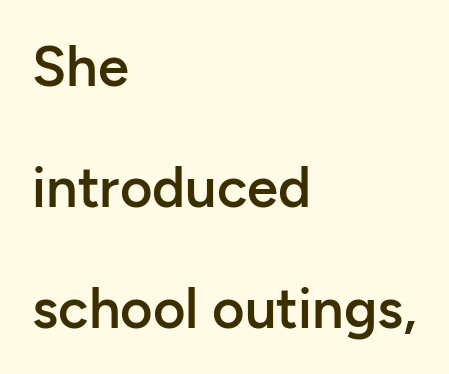
Q: Is the text bold? A: Semi-bold.
Q: Is the text italic (slanted)? A: No, it is upright.
Q: Is the typeface a serif or a sans-serif typeface? A: Sans-serif.
Q: Is the text underlined? A: No.
Q: How is the paragraph aligned? A: Left-aligned.
Q: Is the spacing between letters normal or unusually wide? A: Normal.
Q: Is the spacing between lines tight, normal or loose? A: Loose.
Q: Width (condensed, normal, or wide)? A: Normal.
Q: Stroke contrast? A: Low.
Q: x-height? A: Medium.
Q: Monospaced? A: No.
